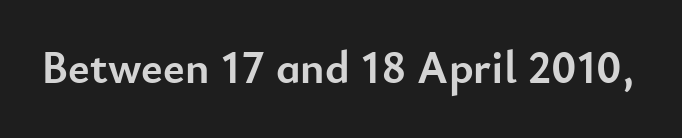
Q: Is the text bold? A: Yes.
Q: Is the text italic (slanted)? A: No, it is upright.
Q: Is the typeface a serif or a sans-serif typeface? A: Sans-serif.
Q: Is the text underlined? A: No.
Q: Is the spacing between letters normal or unusually wide? A: Normal.
Q: Width (condensed, normal, or wide)? A: Normal.
Q: Stroke contrast? A: Low.
Q: x-height? A: Small.
Q: Monospaced? A: No.
